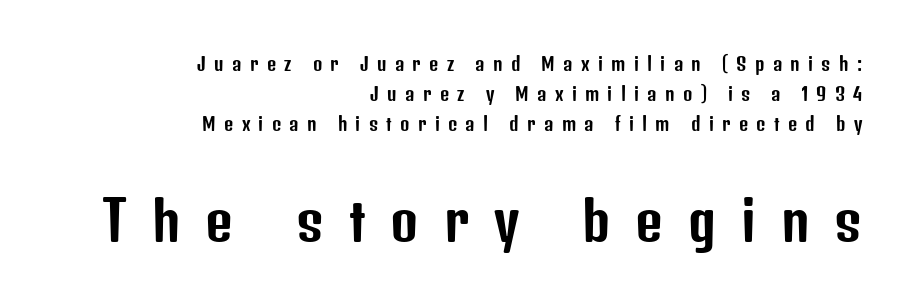
The image shows 54 px condensed sans-serif type, upright; set right-aligned, normal line spacing (1.68x), unusually wide letter spacing (+0.46 em), not underlined; the second (bottom) block is 3.0x larger; low stroke contrast and a medium x-height.
